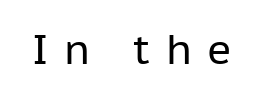
Q: Is the text bold? A: No.
Q: Is the text italic (slanted)? A: No, it is upright.
Q: Is the typeface a serif or a sans-serif typeface? A: Sans-serif.
Q: Is the text underlined? A: No.
Q: Is the spacing between letters normal or unusually wide? A: Unusually wide.
Q: Width (condensed, normal, or wide)? A: Normal.
Q: Stroke contrast? A: Low.
Q: x-height? A: Medium.
Q: Monospaced? A: No.
